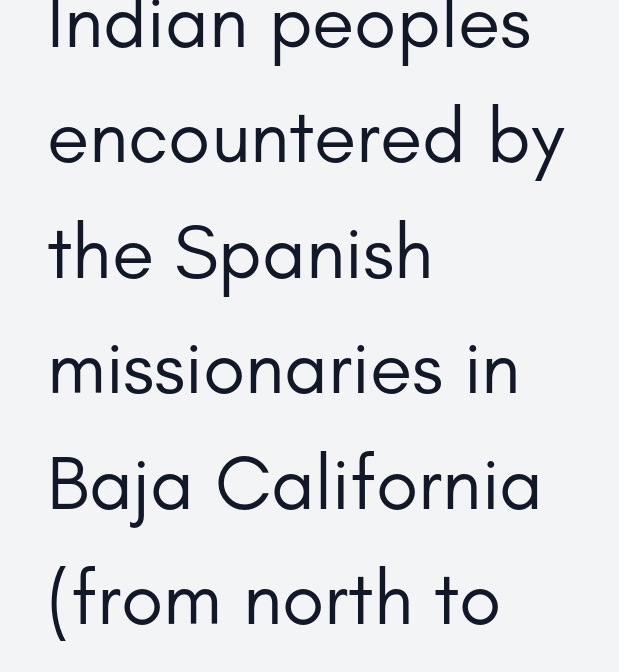
{"serif": "no", "italic": "no", "bold": "no", "weight": "regular", "width": "normal", "stroke_contrast": "low", "x_height": "small", "monospaced": "no", "underline": "no", "align": "left", "line_spacing": "normal", "line_spacing_ratio": 1.5, "letter_spacing": "normal", "letter_spacing_em": 0.0, "glyph_px": 77}
